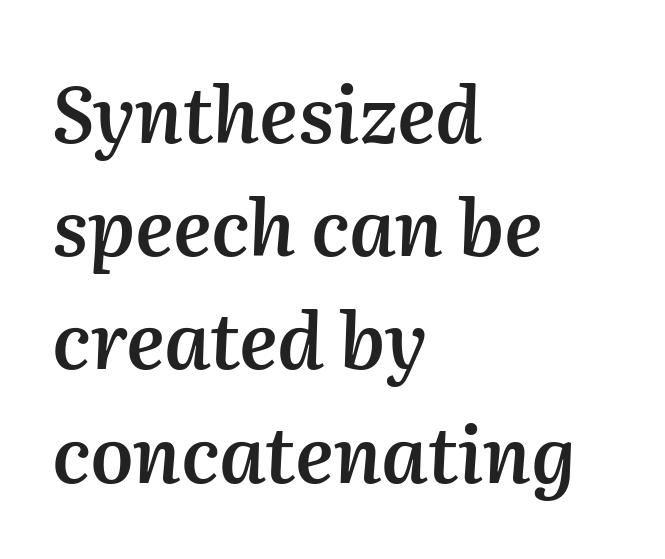
{"italic": "yes", "lean": "right", "slant_degrees": 2, "bold": "semi", "weight": "semibold", "width": "normal", "stroke_contrast": "medium", "x_height": "medium", "monospaced": "no", "underline": "no", "align": "left", "line_spacing": "normal", "line_spacing_ratio": 1.47, "letter_spacing": "normal", "letter_spacing_em": 0.0, "glyph_px": 77}
